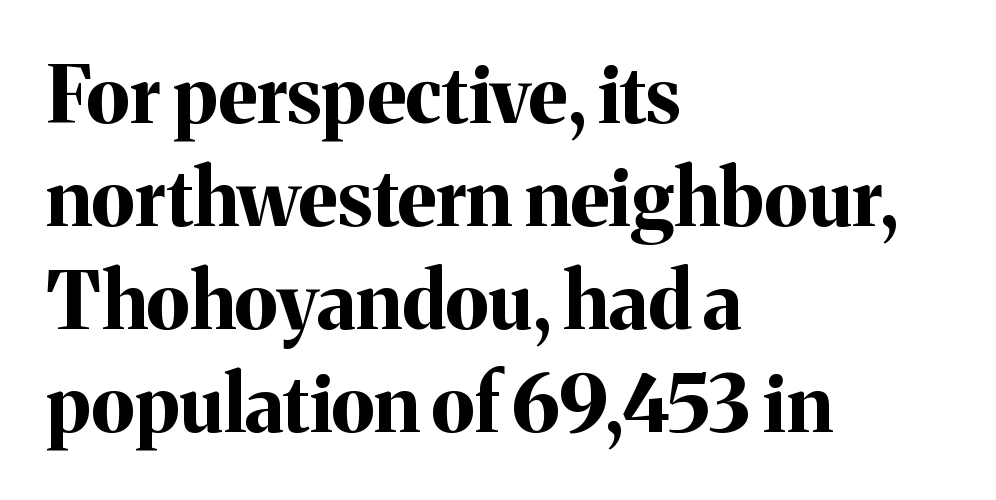
The image shows 78 px bold serif type, upright; set left-aligned, normal line spacing (1.32x), normal letter spacing, not underlined; medium stroke contrast and a medium x-height.
